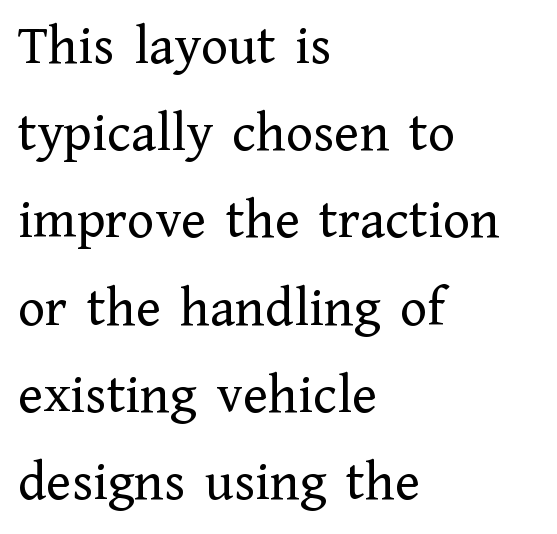
{"serif": "yes", "italic": "no", "bold": "no", "weight": "regular", "width": "normal", "stroke_contrast": "low", "x_height": "medium", "monospaced": "no", "underline": "no", "align": "left", "line_spacing": "normal", "line_spacing_ratio": 1.53, "letter_spacing": "normal", "letter_spacing_em": 0.0, "glyph_px": 57}
